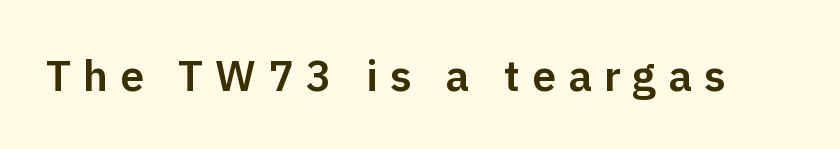
Q: Is the text italic (slanted)? A: No, it is upright.
Q: Is the typeface a serif or a sans-serif typeface? A: Sans-serif.
Q: Is the text underlined? A: No.
Q: Is the spacing between letters normal or unusually wide? A: Unusually wide.
Q: Width (condensed, normal, or wide)? A: Normal.
Q: Stroke contrast? A: Low.
Q: x-height? A: Medium.
Q: Monospaced? A: No.
